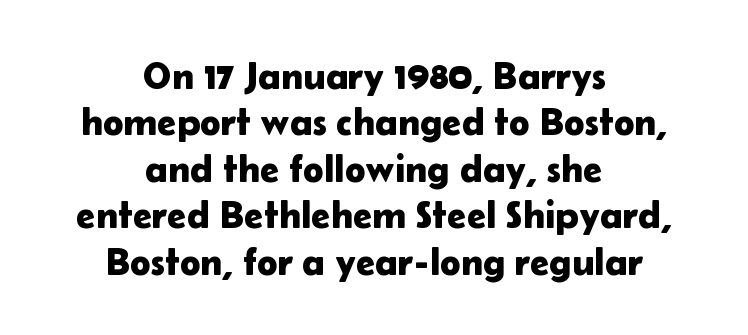
{"serif": "no", "italic": "no", "width": "normal", "stroke_contrast": "low", "x_height": "medium", "monospaced": "no", "underline": "no", "align": "center", "line_spacing_ratio": 1.19, "letter_spacing": "normal", "letter_spacing_em": 0.0, "glyph_px": 39}
